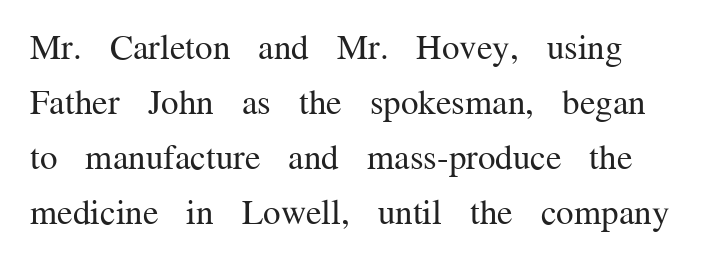
The words here are not underlined. You could not count columns in this text — the font is proportionally spaced. You could call the tracking neutral — neither tight nor loose. The typesetter chose a ragged-right arrangement here.
